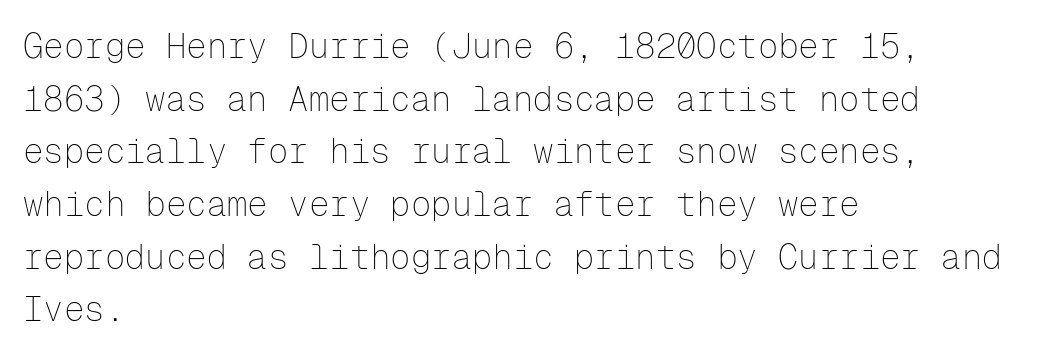
The image shows 34 px thin sans-serif type, upright, monospaced; set left-aligned, normal line spacing (1.55x), normal letter spacing, not underlined; low stroke contrast and a medium x-height.
